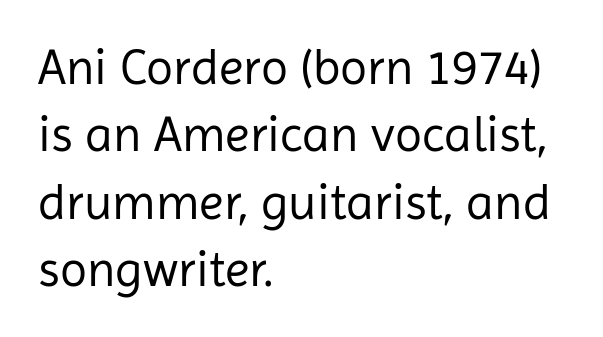
The rendering uses natural spacing where letterforms have individual widths. Heaviness? Minimal to ordinary, like unemphasized prose. Descender tails drop into unmarked territory. Nothing unusual about the tracking: characters are spaced as the font intends.
